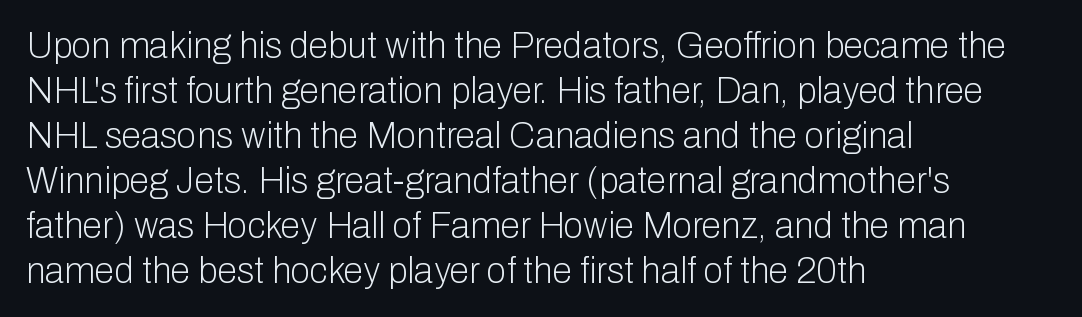
{"serif": "no", "italic": "no", "bold": "no", "weight": "light", "width": "normal", "stroke_contrast": "low", "x_height": "medium", "monospaced": "no", "underline": "no", "align": "left", "line_spacing": "normal", "line_spacing_ratio": 1.25, "letter_spacing": "normal", "letter_spacing_em": 0.0, "glyph_px": 36}
